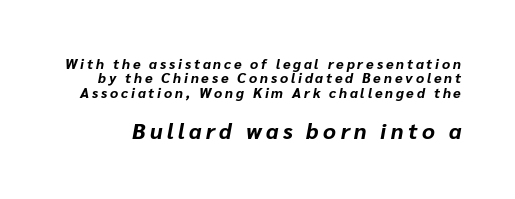
Q: Is the text bold? A: Yes.
Q: Is the text italic (slanted)? A: Yes, it leans right by about 10 degrees.
Q: Is the text underlined? A: No.
Q: Is the spacing between letters normal or unusually wide? A: Unusually wide.
Q: Is the spacing between lines tight, normal or loose? A: Tight.
Q: Which block of text is set in a larger size, the first (top) or the second (bottom)? A: The second (bottom) one.
